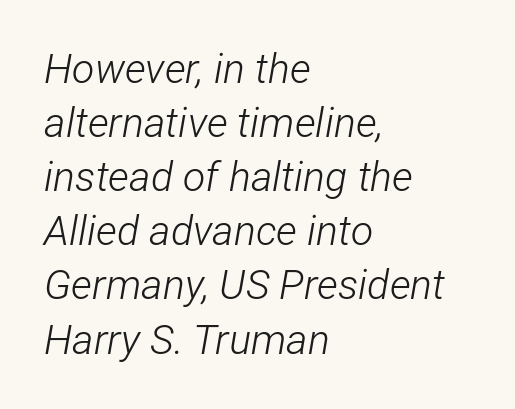
Regarding leading, the lines here are spaced in the standard way. The typesetter chose a ragged-right arrangement here. You could not count columns in this text — the font is proportionally spaced. Does the lettering tilt? It does — this is italic.
